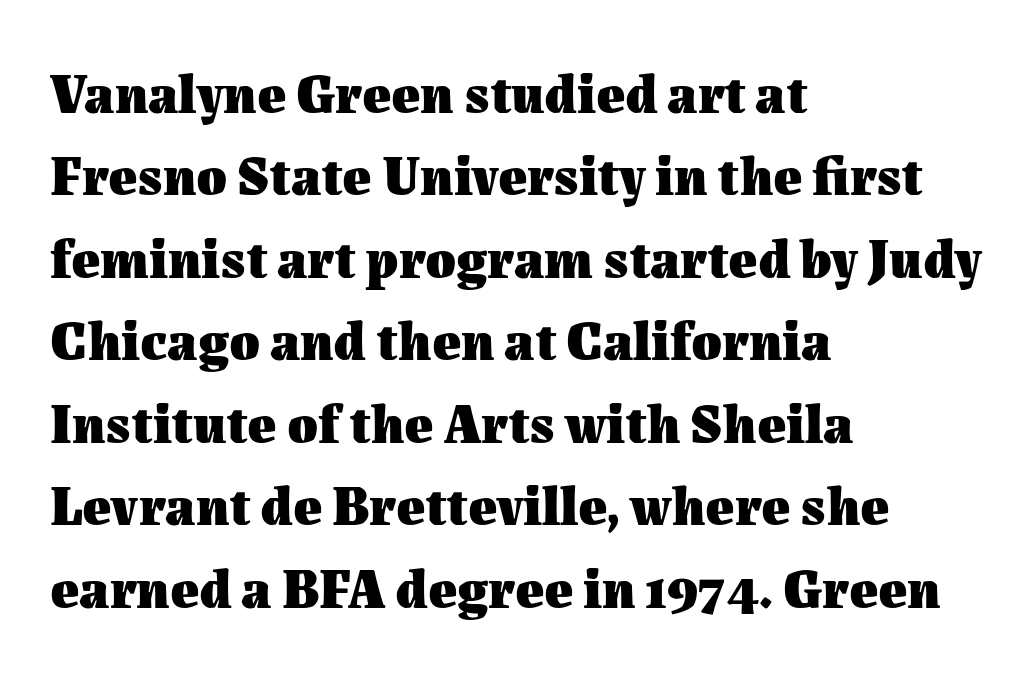
The rendering uses natural spacing where letterforms have individual widths. The lettering stays uniformly vertical, giving the passage a roman look. The passage shown has conventional tracking throughout. The paragraph has a hard left edge and a soft right edge. Has an underline been added? It has not. The rendering uses a moderate line-height, typical for paragraphs.
